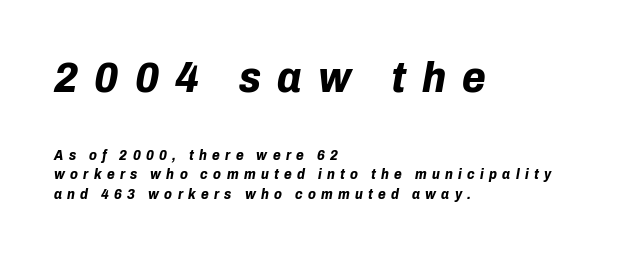
Q: Is the text bold? A: Yes.
Q: Is the text italic (slanted)? A: Yes, it leans right by about 10 degrees.
Q: Is the text underlined? A: No.
Q: How is the paragraph aligned? A: Left-aligned.
Q: Is the spacing between letters normal or unusually wide? A: Unusually wide.
Q: Is the spacing between lines tight, normal or loose? A: Normal.
Q: Which block of text is set in a larger size, the first (top) or the second (bottom)? A: The first (top) one.
Q: Width (condensed, normal, or wide)? A: Normal.
Q: Stroke contrast? A: Low.
Q: x-height? A: Medium.
Q: Monospaced? A: No.
